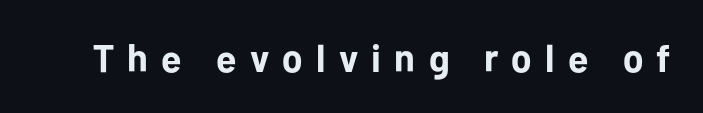
The image shows 39 px bold sans-serif type, upright; set unusually wide letter spacing (+0.34 em), not underlined; low stroke contrast and a medium x-height.
